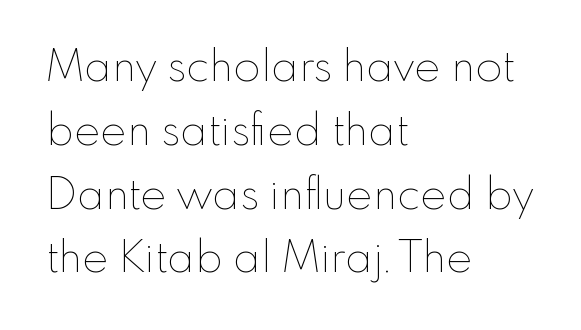
Counters stay open thanks to moderate or lighter strokes. Do the characters align in a grid? No, the font is proportional. Line starts are locked; line ends wander. Regarding leading, the lines here are spaced in the standard way. Check under the words: just untouched page. Italic: no, the glyphs are upright roman.
